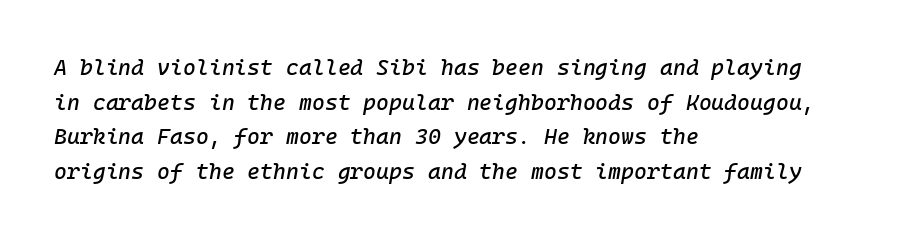
Q: Is the text italic (slanted)? A: Yes, it leans right by about 10 degrees.
Q: Is the text underlined? A: No.
Q: How is the paragraph aligned? A: Left-aligned.
Q: Is the spacing between letters normal or unusually wide? A: Normal.
Q: Is the spacing between lines tight, normal or loose? A: Normal.
